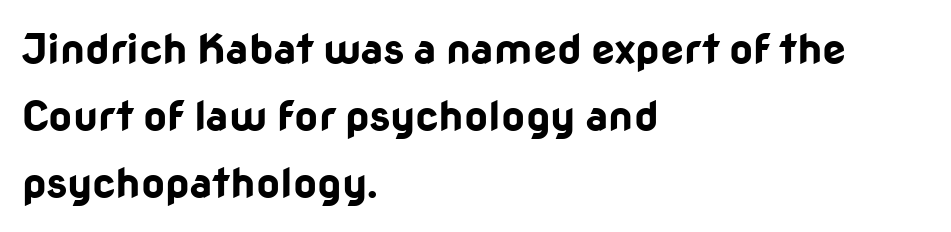
{"serif": "no", "italic": "no", "bold": "yes", "weight": "bold", "width": "normal", "stroke_contrast": "low", "x_height": "medium", "monospaced": "no", "underline": "no", "align": "left", "line_spacing": "normal", "line_spacing_ratio": 1.6, "letter_spacing": "normal", "letter_spacing_em": 0.0, "glyph_px": 42}
